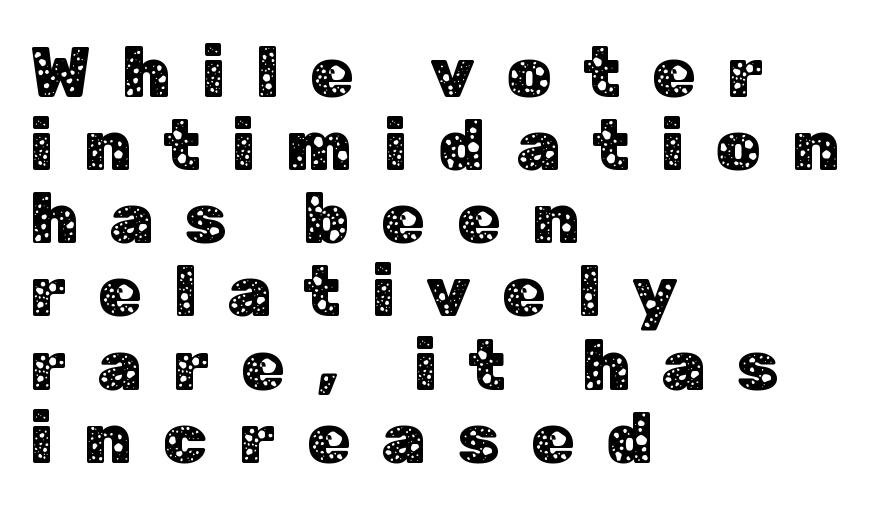
Layout note: lines flush left. Any mark beneath the type? The region is blank. What stands out about the letter spacing? Its width — letters are far apart. The typography opts for an upright posture over an oblique one.
